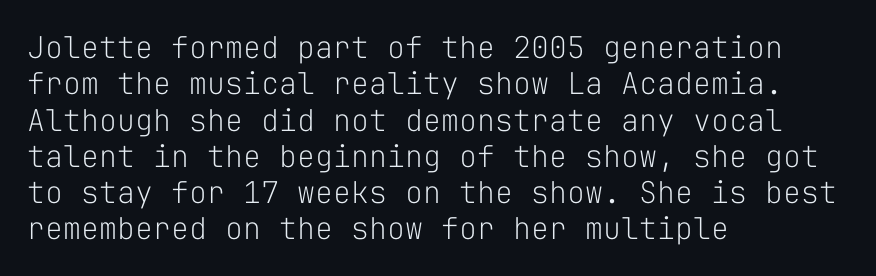
Q: Is the text bold? A: No.
Q: Is the text italic (slanted)? A: No, it is upright.
Q: Is the typeface a serif or a sans-serif typeface? A: Sans-serif.
Q: Is the text underlined? A: No.
Q: How is the paragraph aligned? A: Left-aligned.
Q: Is the spacing between letters normal or unusually wide? A: Normal.
Q: Width (condensed, normal, or wide)? A: Normal.
Q: Stroke contrast? A: Low.
Q: x-height? A: Medium.
Q: Monospaced? A: Yes.
